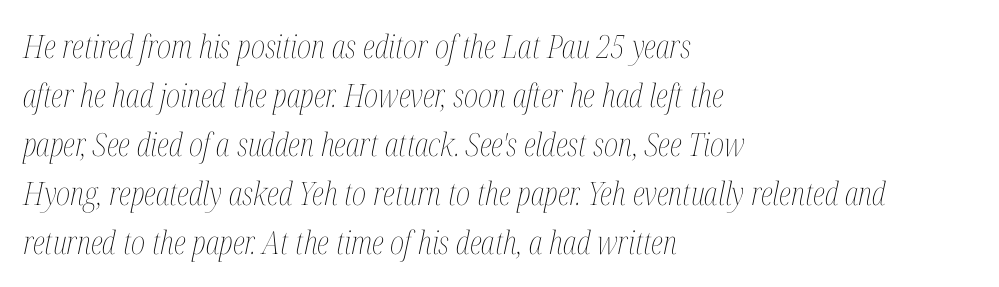
On a weight scale, this lands at 450 or below. Does the lettering tilt? It does — this is italic. In terms of letterspacing, this is plain default setting. Letters rest on an invisible, unmarked baseline.
